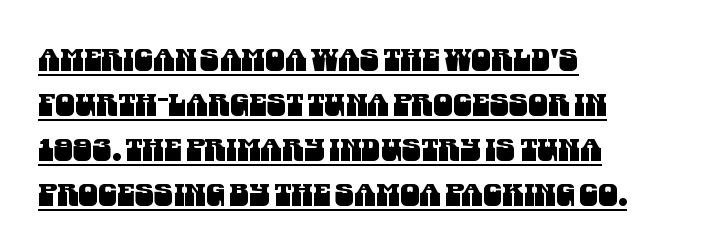
Q: Is the typeface a serif or a sans-serif typeface? A: Sans-serif.
Q: Is the text underlined? A: Yes.
Q: How is the paragraph aligned? A: Left-aligned.
Q: Is the spacing between letters normal or unusually wide? A: Normal.
Q: Is the spacing between lines tight, normal or loose? A: Normal.
Q: Width (condensed, normal, or wide)? A: Condensed.
Q: Stroke contrast? A: Medium.
Q: x-height? A: Large.
Q: Monospaced? A: No.
